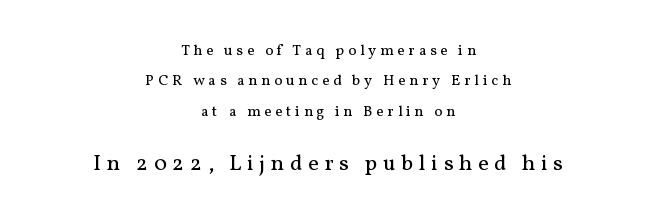
Q: Is the text bold? A: No.
Q: Is the text italic (slanted)? A: No, it is upright.
Q: Is the text underlined? A: No.
Q: How is the paragraph aligned? A: Centered.
Q: Is the spacing between letters normal or unusually wide? A: Unusually wide.
Q: Is the spacing between lines tight, normal or loose? A: Loose.
Q: Which block of text is set in a larger size, the first (top) or the second (bottom)? A: The second (bottom) one.
